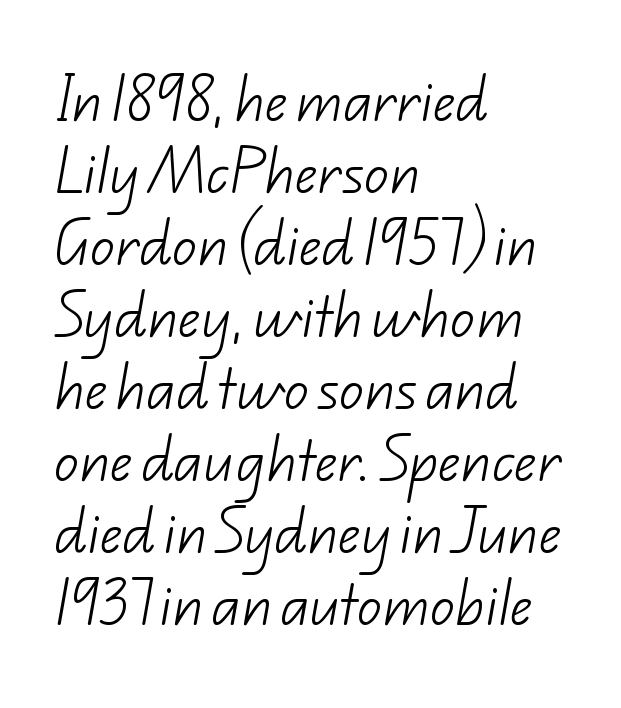
Letters have the restrained weight of plain body copy at most. Teacher's note: observe the even left margin — that is flush-left alignment. The space beneath each line is pristine and unruled. Evenly set lines give the paragraph a standard silhouette. Note: no serifs on the glyphs.
